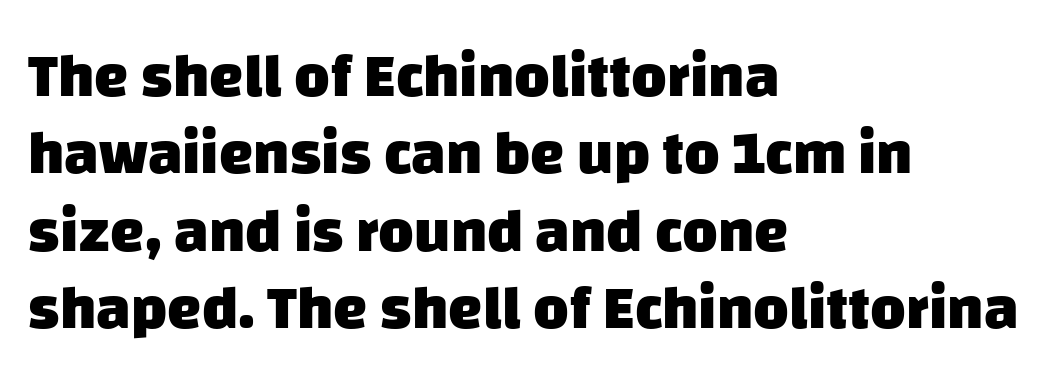
Q: Is the text bold? A: Yes.
Q: Is the typeface a serif or a sans-serif typeface? A: Sans-serif.
Q: Is the text underlined? A: No.
Q: How is the paragraph aligned? A: Left-aligned.
Q: Is the spacing between letters normal or unusually wide? A: Normal.
Q: Is the spacing between lines tight, normal or loose? A: Normal.
Q: Width (condensed, normal, or wide)? A: Normal.
Q: Stroke contrast? A: Low.
Q: x-height? A: Large.
Q: Monospaced? A: No.
